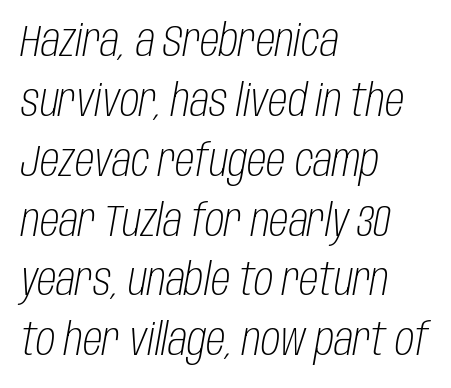
Q: Is the text bold? A: No.
Q: Is the text italic (slanted)? A: Yes, it leans right by about 10 degrees.
Q: Is the text underlined? A: No.
Q: How is the paragraph aligned? A: Left-aligned.
Q: Is the spacing between letters normal or unusually wide? A: Normal.
Q: Is the spacing between lines tight, normal or loose? A: Normal.
Q: Width (condensed, normal, or wide)? A: Condensed.
Q: Stroke contrast? A: Low.
Q: x-height? A: Large.
Q: Monospaced? A: No.
